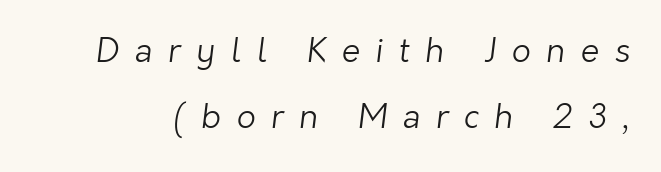
The letters carry no serifs — their stems end cleanly without finishing strokes. Underlining? Definitely not there. The line texture is sparse and dotted thanks to wide tracking. Honestly, the rows look like they've been pulled way apart.
